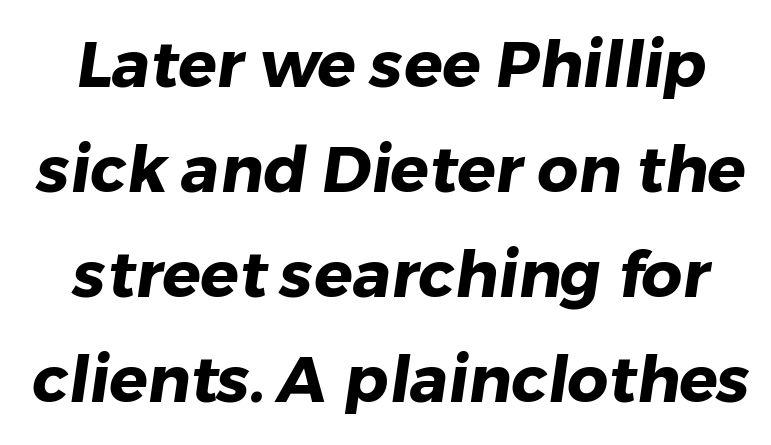
The image shows 64 px heavy sans-serif type; set normal line spacing (1.64x), normal letter spacing, not underlined; low stroke contrast and a medium x-height.
